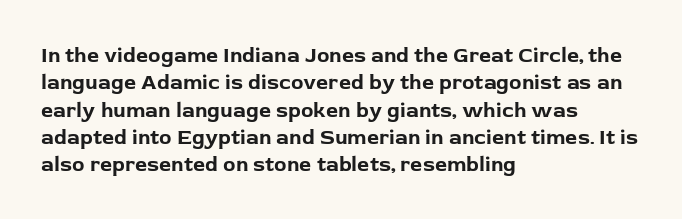
{"italic": "no", "bold": "yes", "underline": "no", "align": "left", "line_spacing": "normal", "line_spacing_ratio": 1.3, "letter_spacing": "normal", "letter_spacing_em": 0.0, "glyph_px": 21}
